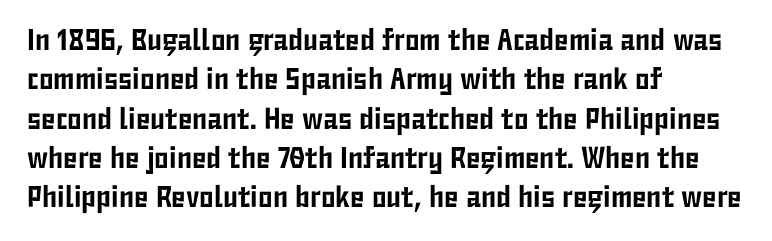
Bare-footed words on every line. Do the letters lean? They stand straight. Between one letter and the next there's only the usual sliver of space. Does the type have serifs? No, each stem ends abruptly. Leading: standard. Spacing verdict: proportional, widths tailored to each character.
